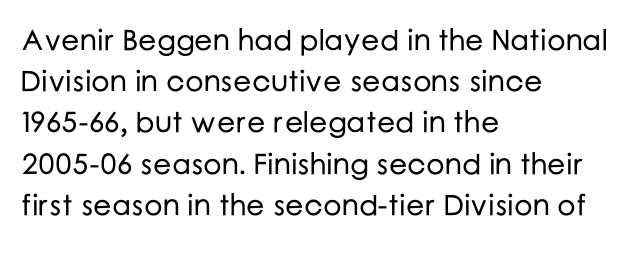
In terms of letterspacing, this is plain default setting. Each line starts at the same left margin while the right side varies. Nope, no serifs anywhere on these letters. The block of text has a typical density, with ordinary space between rows.
